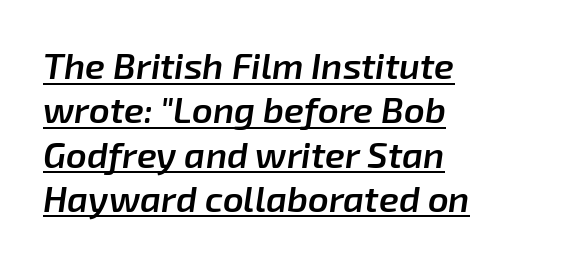
The image shows 36 px semibold type, italic (leaning right); set left-aligned, line spacing 1.23x, normal letter spacing, underlined; low stroke contrast and a medium x-height.
